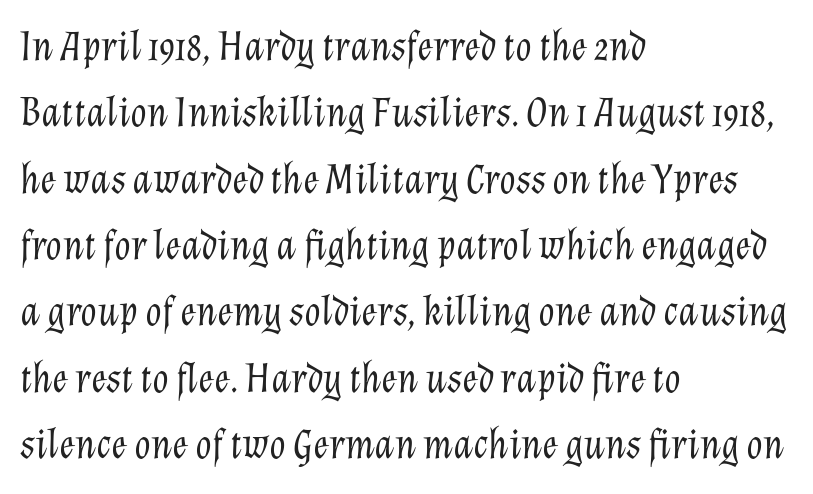
{"italic": "yes", "lean": "right", "slant_degrees": 12, "bold": "no", "weight": "light", "width": "normal", "stroke_contrast": "low", "x_height": "medium", "monospaced": "no", "underline": "no", "align": "left", "line_spacing": "normal", "line_spacing_ratio": 1.58, "letter_spacing": "normal", "letter_spacing_em": 0.0, "glyph_px": 42}
